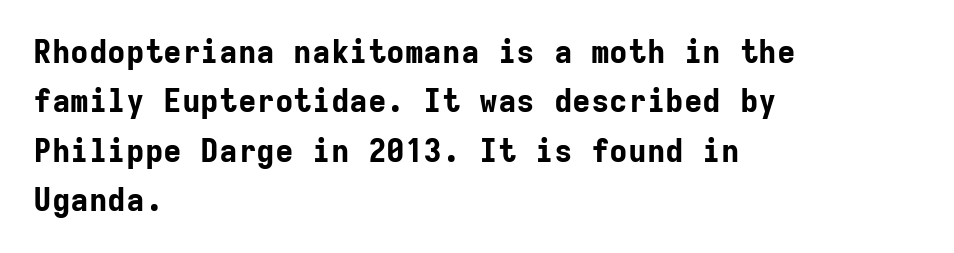
The setting favours the left margin, as ordinary paragraphs usually do. The characters display no serif detailing; their extremities are plain. Is there much room between lines? A standard amount, neither cramped nor airy. The rendering keeps characters at their native spacing. Has an underline been added? It has not.
